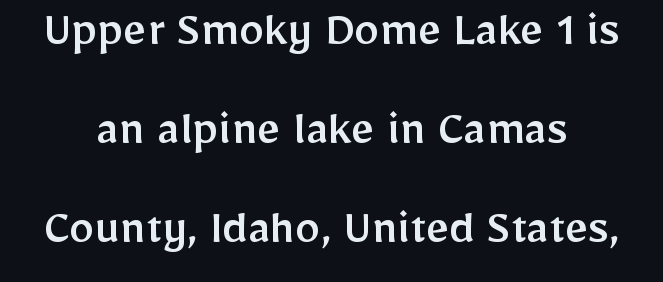
This sample has the flowing, uneven cadence of proportional lettering. These lines keep a tight, regular rhythm from letter to letter. The font family rendered here belongs to the sans-serif group. A bare baseline throughout the passage. A great deal of white space separates one row of letters from the next. Posture: upright roman.
